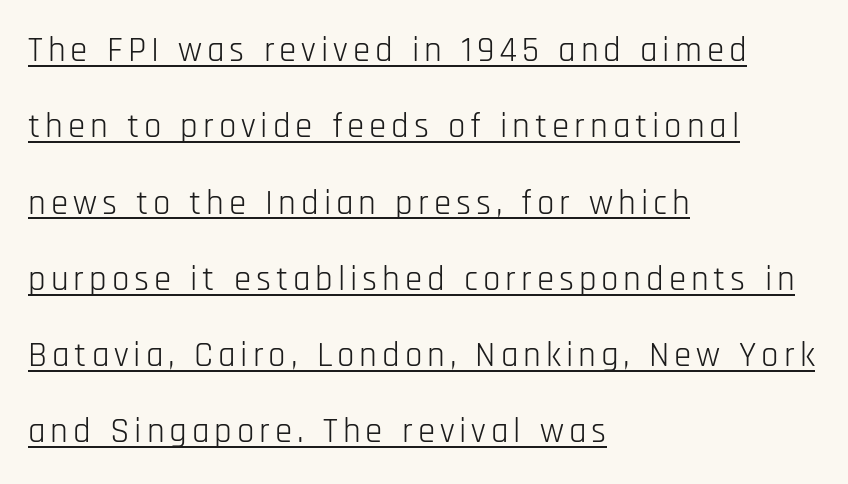
{"serif": "no", "italic": "no", "bold": "no", "weight": "light", "width": "condensed", "stroke_contrast": "low", "x_height": "large", "monospaced": "no", "underline": "yes", "align": "left", "line_spacing": "loose", "line_spacing_ratio": 2.18, "glyph_px": 35}
